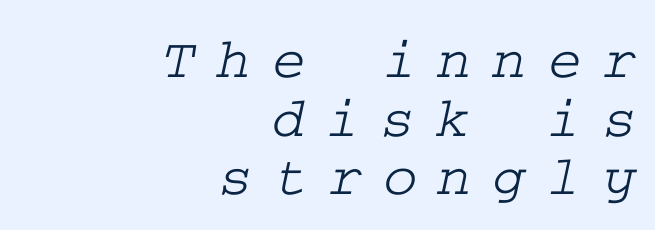
Q: Is the typeface a serif or a sans-serif typeface? A: Serif.
Q: Is the text underlined? A: No.
Q: How is the paragraph aligned? A: Right-aligned.
Q: Is the spacing between letters normal or unusually wide? A: Unusually wide.
Q: Is the spacing between lines tight, normal or loose? A: Tight.
Q: Width (condensed, normal, or wide)? A: Wide.
Q: Stroke contrast? A: Low.
Q: x-height? A: Medium.
